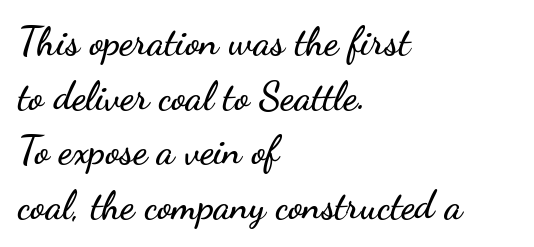
The image shows 39 px wide sans-serif type; set left-aligned, normal line spacing (1.4x), normal letter spacing, not underlined; low stroke contrast and a small x-height.
